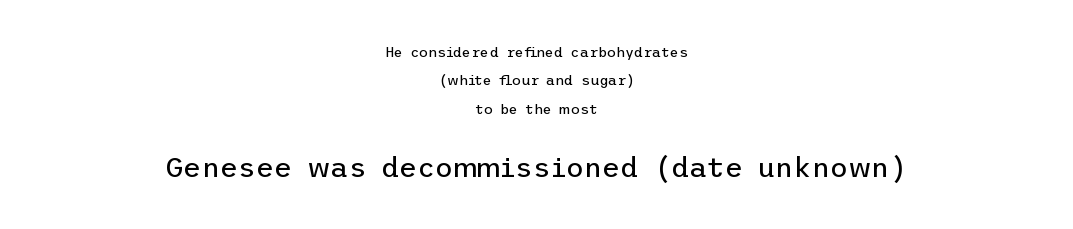
The image shows 28 px regular-weight sans-serif type, upright; set centered, loose line spacing (2.02x), normal letter spacing, not underlined; the second (bottom) block is 2.0x larger; low stroke contrast and a medium x-height.
